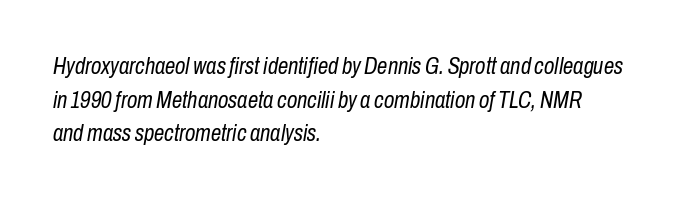
Q: Is the text bold? A: No.
Q: Is the text italic (slanted)? A: Yes, it leans right by about 10 degrees.
Q: Is the text underlined? A: No.
Q: How is the paragraph aligned? A: Left-aligned.
Q: Is the spacing between letters normal or unusually wide? A: Normal.
Q: Is the spacing between lines tight, normal or loose? A: Normal.
